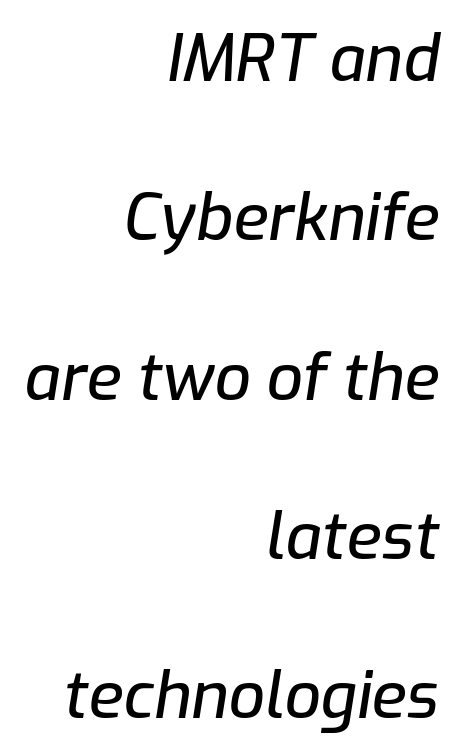
Nobody touched the tracking dial on this one. The rendering anchors every line to the right-hand side. Descender tails drop into unmarked territory. Slant detected: the letters are inclined.
